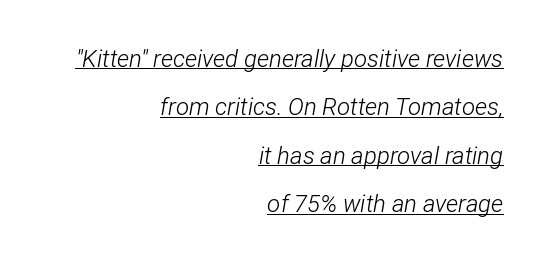
{"italic": "yes", "lean": "right", "slant_degrees": 12, "bold": "no", "underline": "yes", "align": "right", "line_spacing": "loose", "line_spacing_ratio": 2.02, "letter_spacing": "normal", "letter_spacing_em": 0.0, "glyph_px": 24}
